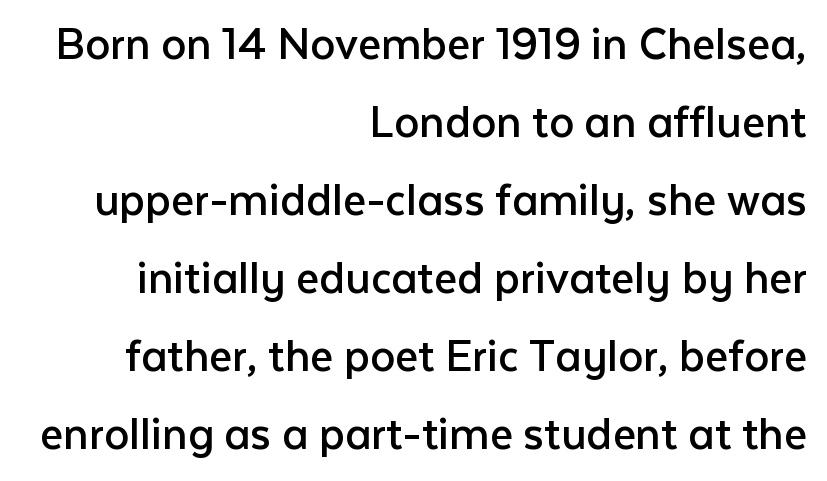
A typesetter would label this face a sans. Compared with typical paragraphs, the rows here are spaced about the same. On a weight scale, this lands at 450 or below. Do the characters align in a grid? No, the font is proportional.
